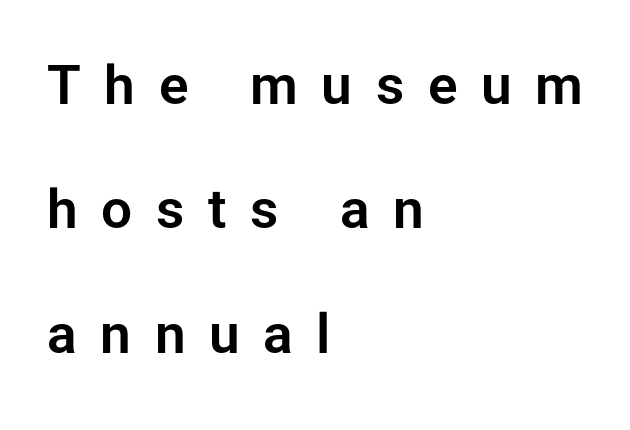
Loose tracking; the words dissolve into strings of separated letters. The string is rendered with underlining switched off. The characters display no serif detailing; their extremities are plain. Italic? Not at all — the glyphs are vertical.
